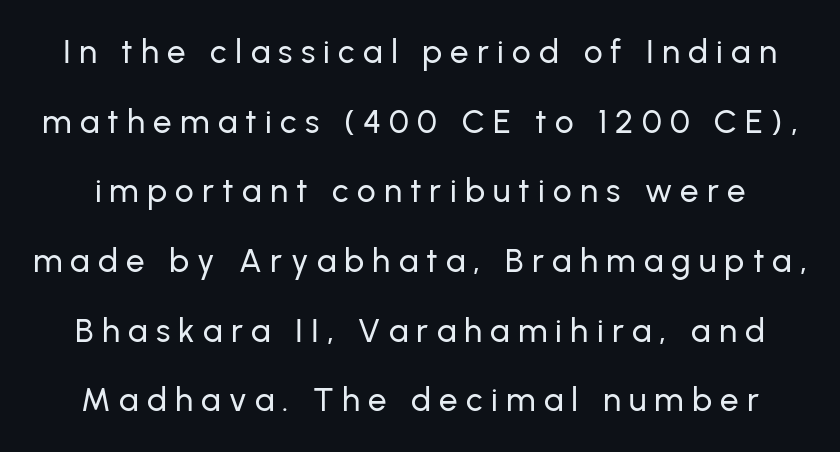
{"serif": "no", "italic": "no", "width": "normal", "stroke_contrast": "low", "x_height": "medium", "monospaced": "no", "underline": "no", "line_spacing": "loose", "line_spacing_ratio": 2.11, "letter_spacing": "wide", "letter_spacing_em": 0.25, "glyph_px": 33}
